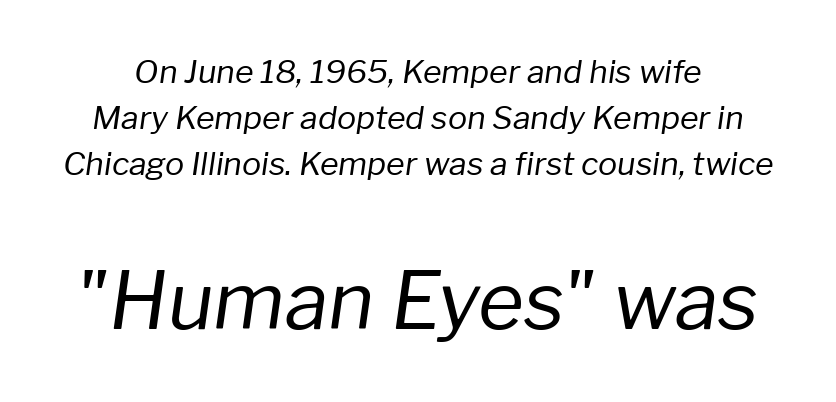
{"italic": "yes", "lean": "right", "slant_degrees": 8, "bold": "no", "weight": "regular", "width": "normal", "stroke_contrast": "low", "x_height": "medium", "monospaced": "no", "underline": "no", "line_spacing": "normal", "line_spacing_ratio": 1.43, "letter_spacing": "normal", "letter_spacing_em": 0.0, "larger_block": "second", "size_ratio": 2.47, "glyph_px": 79}
